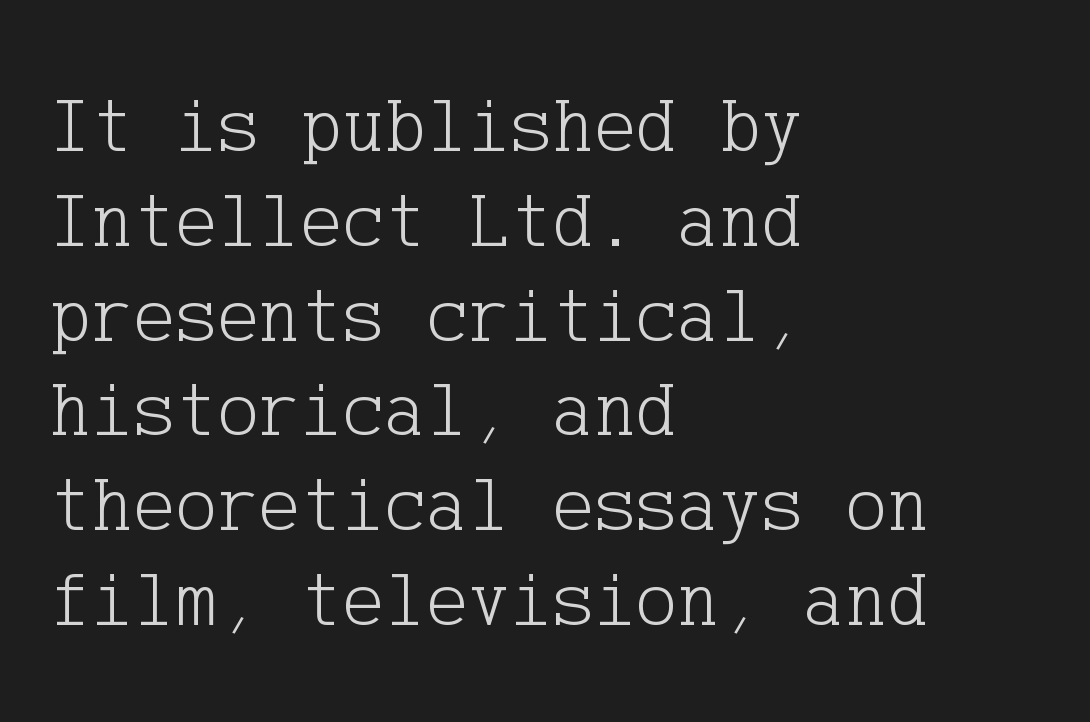
Q: Is the text bold? A: No.
Q: Is the text italic (slanted)? A: No, it is upright.
Q: Is the typeface a serif or a sans-serif typeface? A: Serif.
Q: Is the text underlined? A: No.
Q: How is the paragraph aligned? A: Left-aligned.
Q: Is the spacing between letters normal or unusually wide? A: Normal.
Q: Width (condensed, normal, or wide)? A: Normal.
Q: Stroke contrast? A: Low.
Q: x-height? A: Medium.
